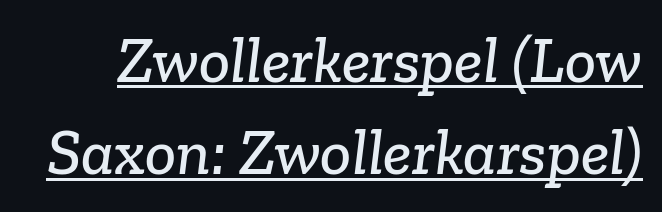
{"serif": "yes", "width": "normal", "stroke_contrast": "low", "x_height": "medium", "monospaced": "no", "underline": "yes", "line_spacing": "normal", "line_spacing_ratio": 1.42, "letter_spacing": "normal", "letter_spacing_em": 0.0, "glyph_px": 65}
